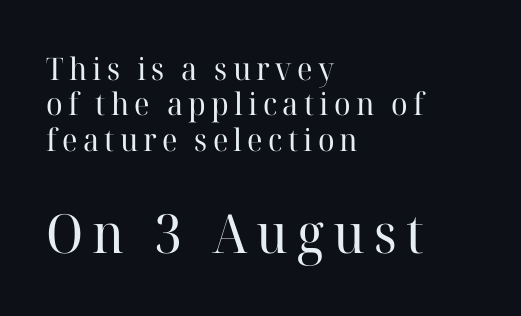
{"serif": "yes", "italic": "no", "bold": "no", "weight": "regular", "width": "normal", "stroke_contrast": "high", "x_height": "medium", "monospaced": "no", "underline": "no", "align": "left", "line_spacing": "tight", "line_spacing_ratio": 1.14, "larger_block": "second", "size_ratio": 1.74, "glyph_px": 54}
